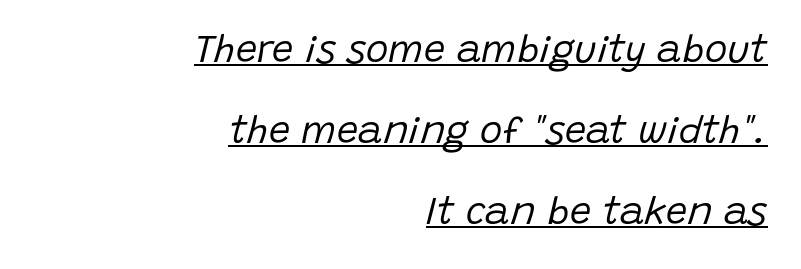
The image shows 38 px regular-weight type, italic (leaning right); set right-aligned, loose line spacing (2.13x), normal letter spacing, underlined; low stroke contrast and a large x-height.
